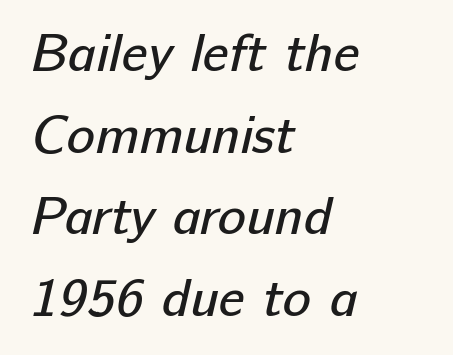
{"serif": "no", "bold": "no", "weight": "regular", "width": "normal", "stroke_contrast": "low", "x_height": "medium", "monospaced": "no", "underline": "no", "align": "left", "line_spacing": "normal", "line_spacing_ratio": 1.54, "letter_spacing": "normal", "letter_spacing_em": 0.0, "glyph_px": 53}
